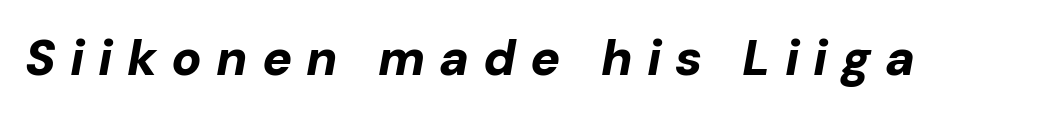
{"italic": "yes", "lean": "right", "slant_degrees": 10, "bold": "yes", "weight": "bold", "width": "normal", "stroke_contrast": "low", "x_height": "medium", "monospaced": "no", "underline": "no", "letter_spacing": "wide", "letter_spacing_em": 0.28, "glyph_px": 50}
